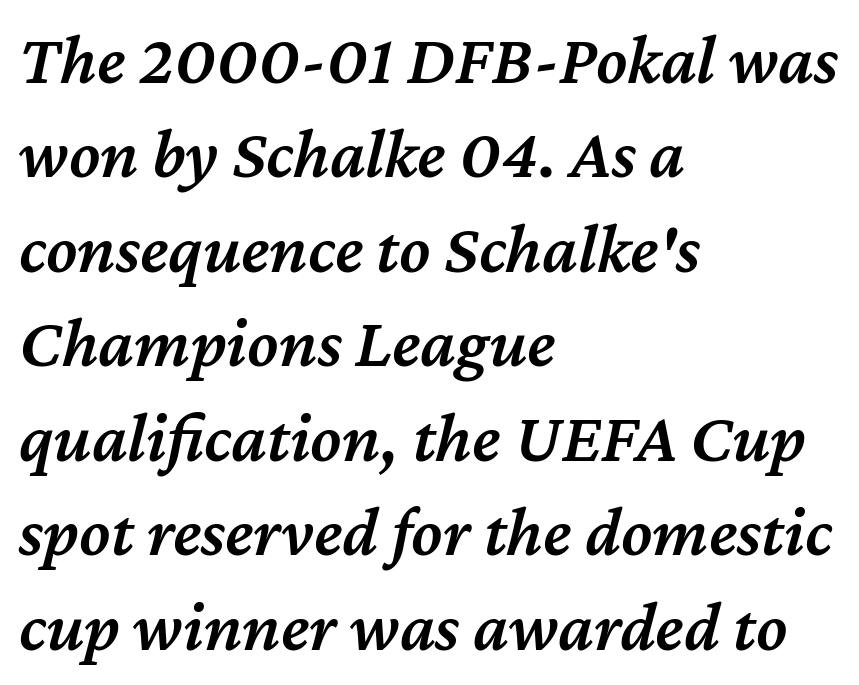
This sample has the flowing, uneven cadence of proportional lettering. The glyphs are unaccompanied by any horizontal stroke below them. Italic: yes, the glyphs are oblique. Bold? Not quite — semibold, heavier than regular but stopping short. There is no visible air inserted between adjacent glyphs.
